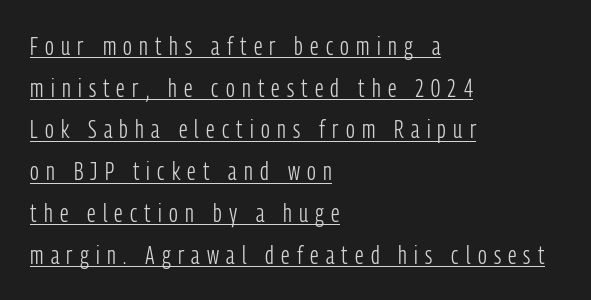
Glyph-to-glyph distance is far greater than everyday printed text. Vertically, the passage feels balanced, rows spaced as you'd expect. Is this a heavy cut? Hardly; it is regular or lighter. This is the regular roman posture of the typeface.
